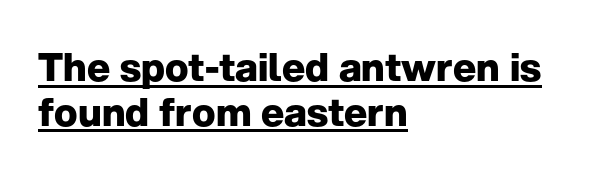
The image shows 39 px heavy sans-serif type, upright; set left-aligned, tight line spacing (1.15x), normal letter spacing, underlined; low stroke contrast and a medium x-height.
